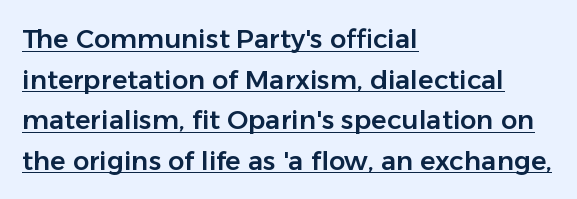
{"italic": "no", "underline": "yes", "align": "left", "line_spacing": "normal", "line_spacing_ratio": 1.56, "letter_spacing": "normal", "letter_spacing_em": 0.0, "glyph_px": 26}
